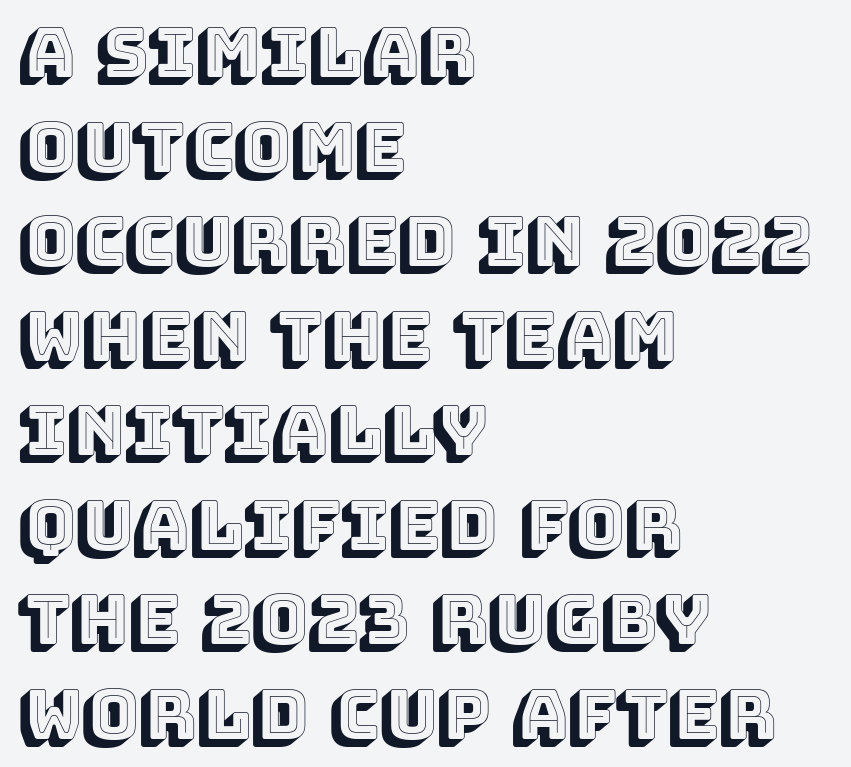
The image shows 68 px text type, upright; set left-aligned, normal line spacing (1.39x), normal letter spacing, not underlined; a large x-height.
